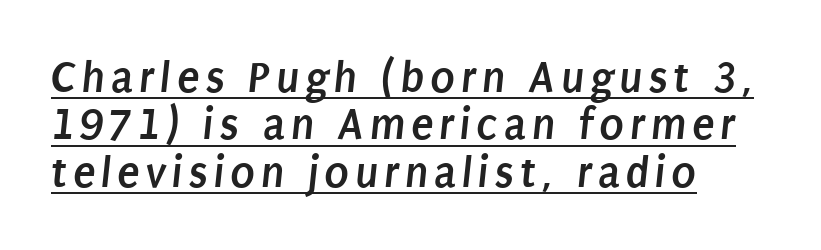
Q: Is the text bold? A: Yes.
Q: Is the typeface a serif or a sans-serif typeface? A: Sans-serif.
Q: Is the text underlined? A: Yes.
Q: How is the paragraph aligned? A: Left-aligned.
Q: Is the spacing between lines tight, normal or loose? A: Tight.
Q: Width (condensed, normal, or wide)? A: Condensed.
Q: Stroke contrast? A: Low.
Q: x-height? A: Large.
Q: Monospaced? A: No.
